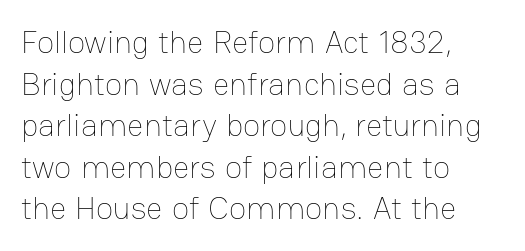
Each new line begins a customary step beneath the previous one. Unmarked baselines from the first word to the last. The letterforms sit at book weight or below. Is this a fixed-width face? No — the glyphs have proportional, varying widths. The letters sit at their default tracking, neither squeezed nor spread.
